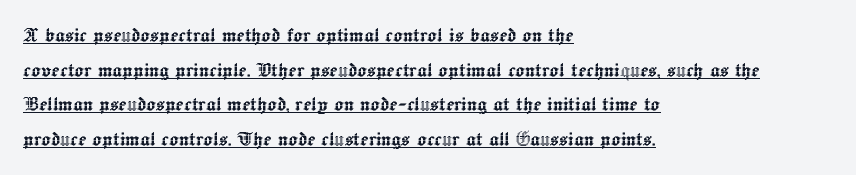
Notice how a bar underscores the lettering throughout. Each new line begins a customary step beneath the previous one. This sample uses an upright cut, with every glyph sitting square on the baseline. Compared with typical body copy, the letter spacing here is the same. The rag falls on the right side of this text block.
